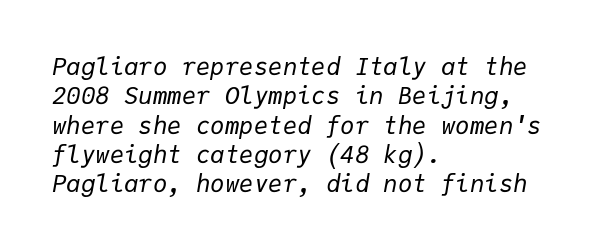
The image shows 24 px text type, italic (leaning right); set left-aligned, line spacing 1.22x, normal letter spacing, not underlined.
